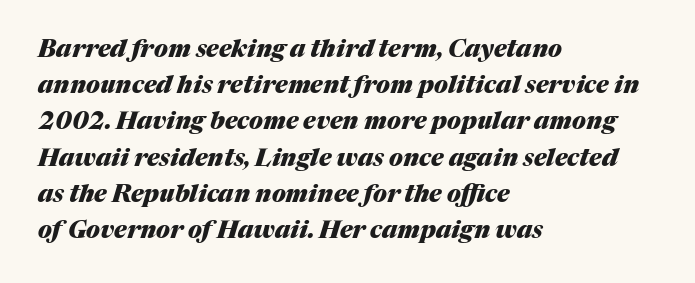
Q: Is the text bold? A: Yes.
Q: Is the text italic (slanted)? A: Yes, it leans right by about 17 degrees.
Q: Is the text underlined? A: No.
Q: How is the paragraph aligned? A: Left-aligned.
Q: Is the spacing between letters normal or unusually wide? A: Normal.
Q: Is the spacing between lines tight, normal or loose? A: Normal.
